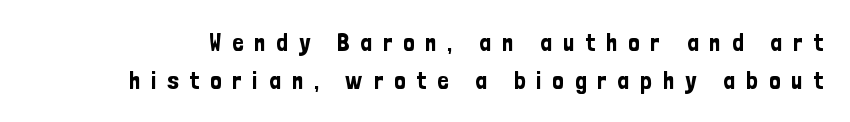
This block has exactly the height ordinary leading produces. Nobody drew a line under any word here. The tracking jumps out immediately: characters are airy and widely separated. This is roman type, the default non-slanted kind.
